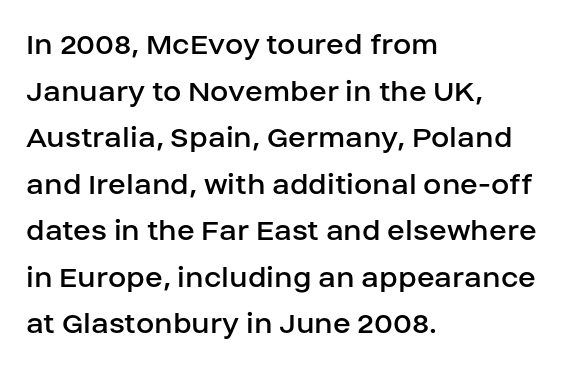
The image shows 33 px regular-weight sans-serif type, upright; set left-aligned, normal line spacing (1.41x), normal letter spacing, not underlined; low stroke contrast and a large x-height.
